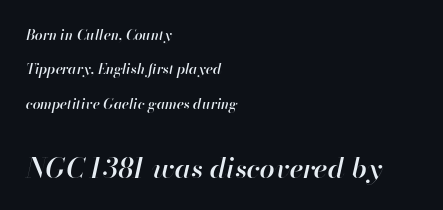
Q: Is the text bold? A: Semi-bold.
Q: Is the text italic (slanted)? A: Yes, it leans right by about 13 degrees.
Q: Is the text underlined? A: No.
Q: How is the paragraph aligned? A: Left-aligned.
Q: Is the spacing between letters normal or unusually wide? A: Normal.
Q: Is the spacing between lines tight, normal or loose? A: Loose.
Q: Which block of text is set in a larger size, the first (top) or the second (bottom)? A: The second (bottom) one.
